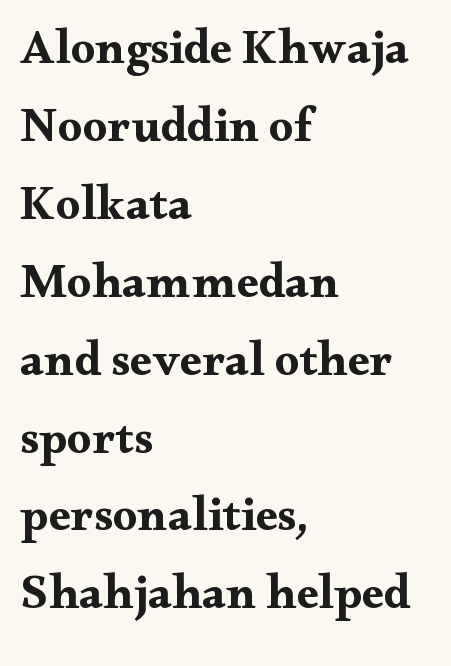
Q: Is the text bold? A: Yes.
Q: Is the text italic (slanted)? A: No, it is upright.
Q: Is the typeface a serif or a sans-serif typeface? A: Serif.
Q: Is the text underlined? A: No.
Q: How is the paragraph aligned? A: Left-aligned.
Q: Is the spacing between letters normal or unusually wide? A: Normal.
Q: Is the spacing between lines tight, normal or loose? A: Normal.
Q: Width (condensed, normal, or wide)? A: Wide.
Q: Stroke contrast? A: Medium.
Q: x-height? A: Small.
Q: Monospaced? A: No.
